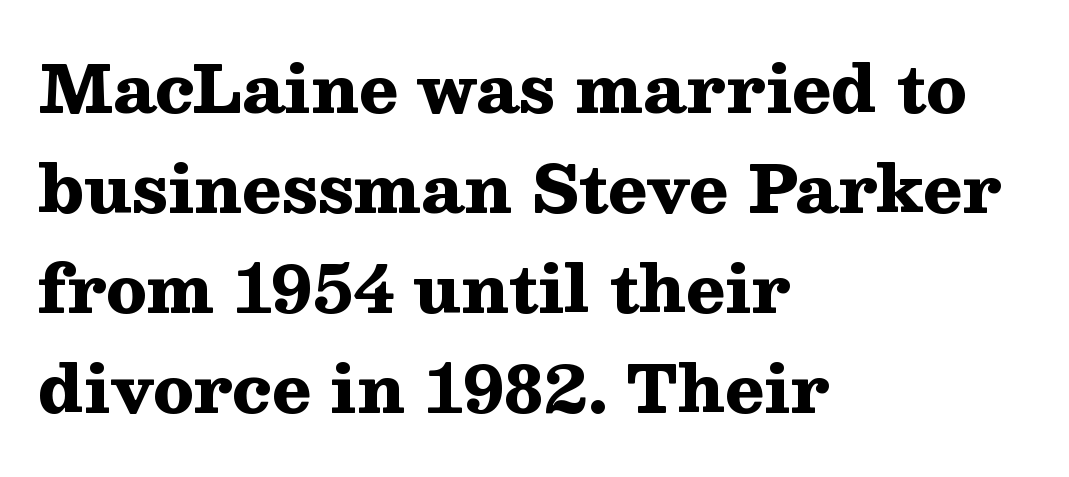
Q: Is the text bold? A: Yes.
Q: Is the text italic (slanted)? A: No, it is upright.
Q: Is the typeface a serif or a sans-serif typeface? A: Serif.
Q: Is the text underlined? A: No.
Q: How is the paragraph aligned? A: Left-aligned.
Q: Is the spacing between letters normal or unusually wide? A: Normal.
Q: Is the spacing between lines tight, normal or loose? A: Normal.
Q: Width (condensed, normal, or wide)? A: Wide.
Q: Stroke contrast? A: Medium.
Q: x-height? A: Medium.
Q: Monospaced? A: No.
